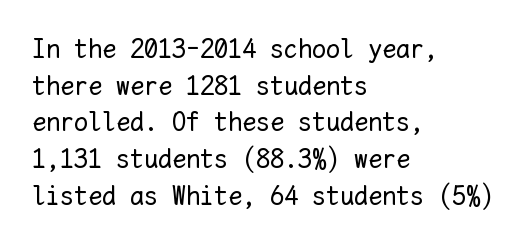
{"italic": "no", "bold": "no", "weight": "regular", "width": "normal", "stroke_contrast": "low", "x_height": "medium", "monospaced": "yes", "underline": "no", "align": "left", "line_spacing": "normal", "line_spacing_ratio": 1.31, "letter_spacing": "normal", "letter_spacing_em": 0.0, "glyph_px": 28}
